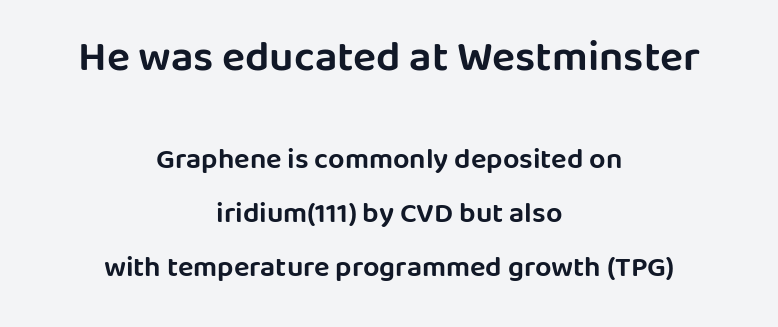
{"serif": "no", "italic": "no", "width": "normal", "stroke_contrast": "low", "x_height": "large", "monospaced": "no", "underline": "no", "align": "center", "line_spacing_ratio": 1.86, "letter_spacing": "normal", "letter_spacing_em": 0.0, "larger_block": "first", "size_ratio": 1.48, "glyph_px": 43}
